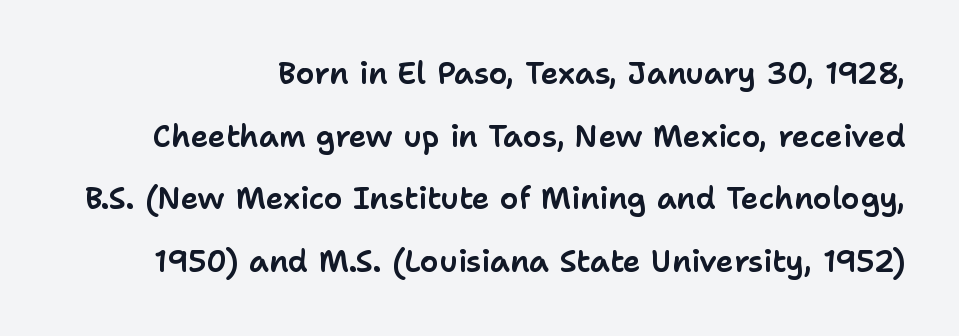
The image shows 30 px sans-serif type, upright; set right-aligned, loose line spacing (2.09x), normal letter spacing, not underlined; low stroke contrast and a medium x-height.
